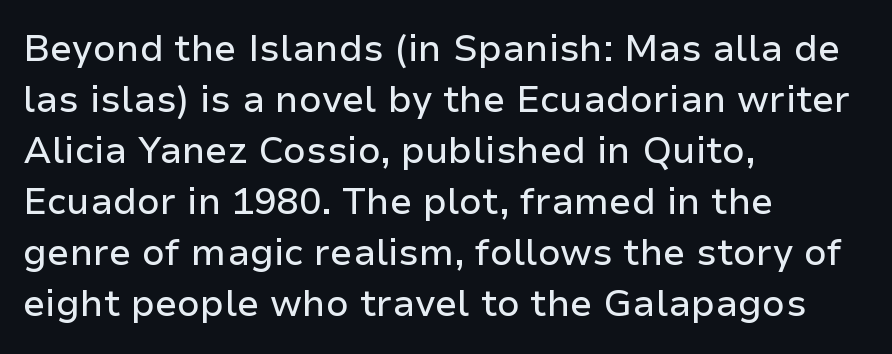
Stroke terminals: plain, sans-serif. Ordinary non-slanted type is in use. Notice how descenders clear the ascenders below comfortably — that's standard leading. Short note: letters normally spaced. Spacing verdict: proportional, widths tailored to each character.
